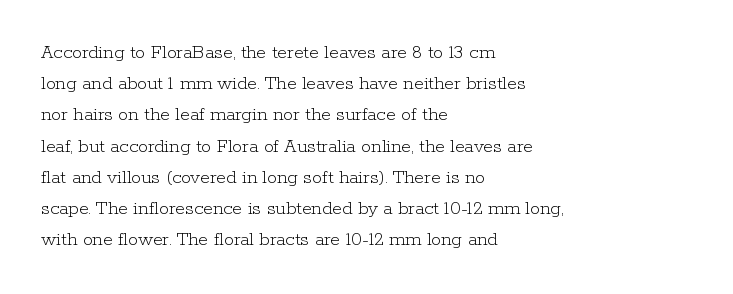
The image shows 20 px text type, upright; set left-aligned, normal line spacing (1.56x), normal letter spacing, not underlined.
